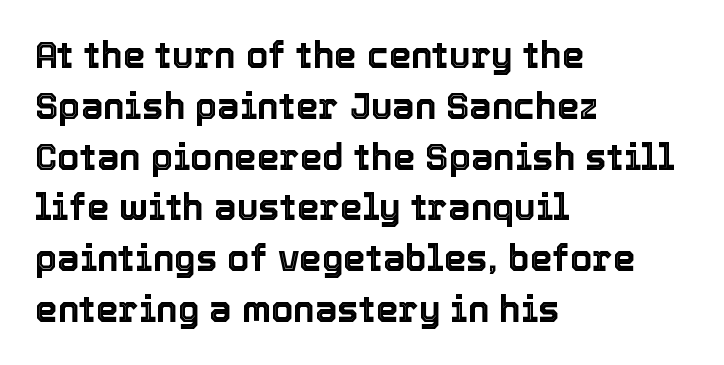
Only glyphs here, with clear space below each row. In terms of leading, this rendering sits right in the middle. How are the letters spaced? Ordinarily, with no added tracking. The paragraph shown leans on its left margin.
